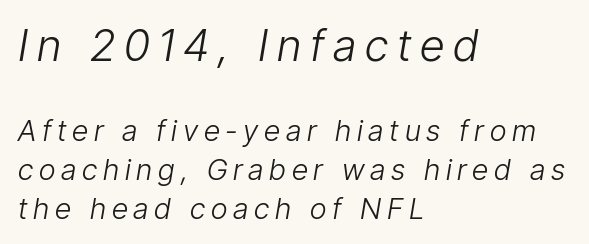
The image shows 44 px light, condensed type, italic (leaning right); set left-aligned, normal line spacing (1.34x), unusually wide letter spacing (+0.2 em), not underlined; the first (top) block is 1.52x larger; low stroke contrast and a medium x-height.
